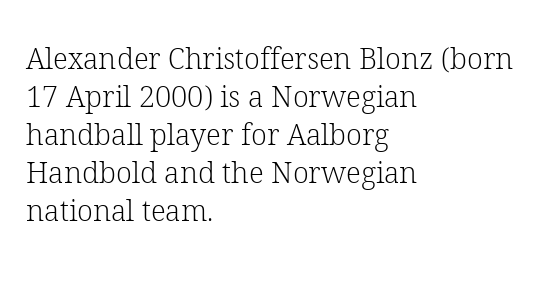
The image shows 29 px light serif type, upright; set left-aligned, normal line spacing (1.31x), normal letter spacing, not underlined; low stroke contrast and a medium x-height.
